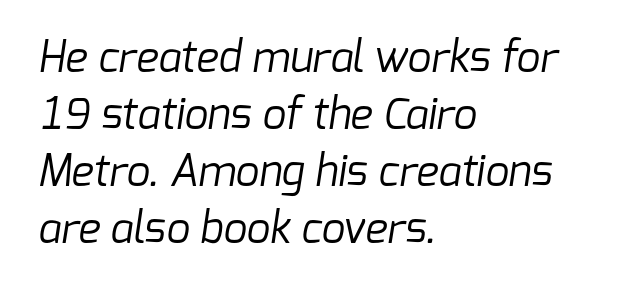
The strip under each line holds only bare page. Is this a fixed-width face? No — the glyphs have proportional, varying widths. Between one letter and the next there's only the usual sliver of space. This sample keeps an unexceptional amount of space between lines. Serif or sans? Sans — the stroke terminals are bare. No letter is thick-stroked: the sample isn't bold.
